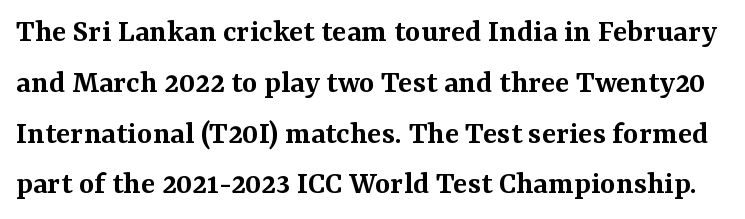
{"serif": "yes", "italic": "no", "bold": "semi", "weight": "semibold", "width": "normal", "stroke_contrast": "medium", "x_height": "medium", "monospaced": "no", "underline": "no", "line_spacing": "normal", "line_spacing_ratio": 1.54, "letter_spacing": "normal", "letter_spacing_em": 0.0, "glyph_px": 33}
